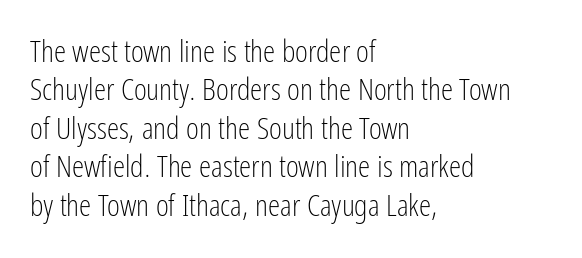
Q: Is the text bold? A: No.
Q: Is the text italic (slanted)? A: No, it is upright.
Q: Is the typeface a serif or a sans-serif typeface? A: Sans-serif.
Q: Is the text underlined? A: No.
Q: How is the paragraph aligned? A: Left-aligned.
Q: Is the spacing between letters normal or unusually wide? A: Normal.
Q: Width (condensed, normal, or wide)? A: Condensed.
Q: Stroke contrast? A: Low.
Q: x-height? A: Medium.
Q: Monospaced? A: No.
